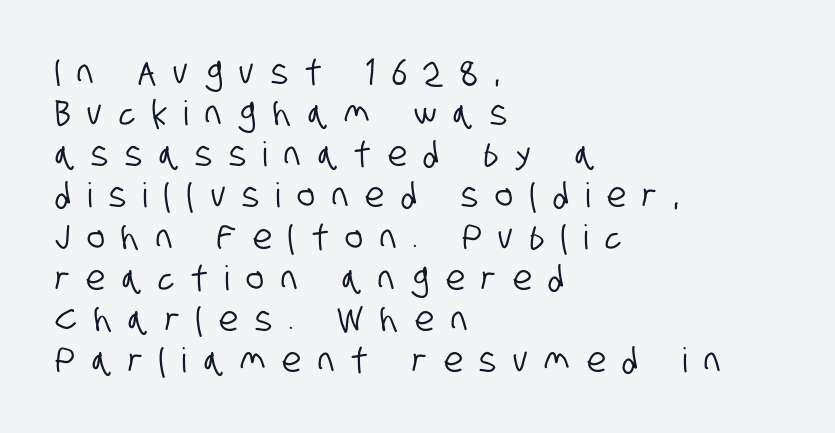
The image shows 34 px condensed sans-serif type; set left-aligned, line spacing 1.21x, unusually wide letter spacing (+0.5 em), not underlined; low stroke contrast and a large x-height.
